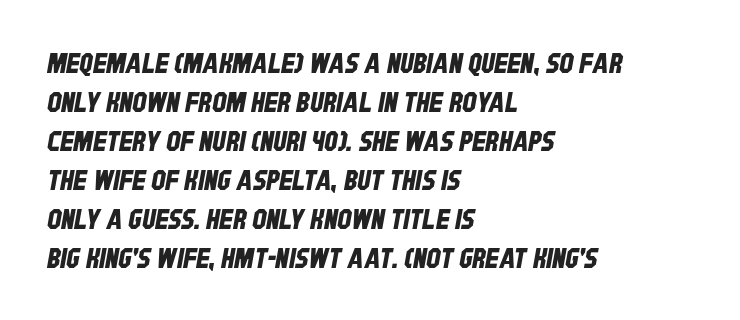
Q: Is the typeface a serif or a sans-serif typeface? A: Sans-serif.
Q: Is the text underlined? A: No.
Q: How is the paragraph aligned? A: Left-aligned.
Q: Is the spacing between letters normal or unusually wide? A: Normal.
Q: Is the spacing between lines tight, normal or loose? A: Normal.
Q: Width (condensed, normal, or wide)? A: Condensed.
Q: Stroke contrast? A: Low.
Q: x-height? A: Large.
Q: Monospaced? A: No.
